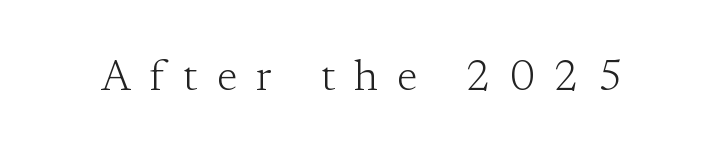
Q: Is the text bold? A: No.
Q: Is the text italic (slanted)? A: No, it is upright.
Q: Is the typeface a serif or a sans-serif typeface? A: Serif.
Q: Is the text underlined? A: No.
Q: Is the spacing between letters normal or unusually wide? A: Unusually wide.
Q: Width (condensed, normal, or wide)? A: Normal.
Q: Stroke contrast? A: Low.
Q: x-height? A: Medium.
Q: Monospaced? A: No.
